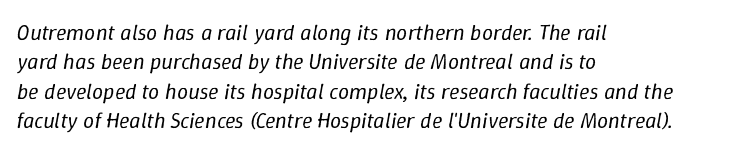
The image shows 22 px text type, italic (leaning right); set left-aligned, normal line spacing (1.34x), normal letter spacing, not underlined.
